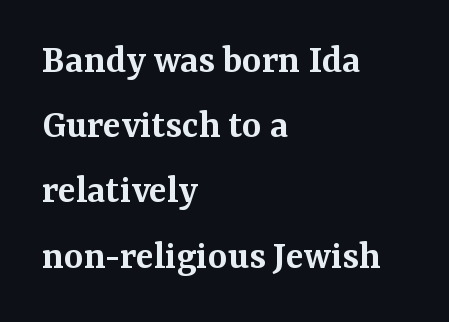
{"serif": "yes", "italic": "no", "bold": "semi", "weight": "semibold", "width": "normal", "stroke_contrast": "medium", "x_height": "medium", "monospaced": "no", "underline": "no", "align": "left", "line_spacing": "normal", "line_spacing_ratio": 1.59, "letter_spacing": "normal", "letter_spacing_em": 0.0, "glyph_px": 41}
